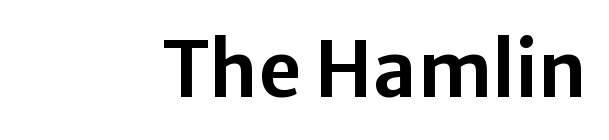
The image shows 76 px sans-serif type, upright; set normal letter spacing, not underlined; low stroke contrast and a medium x-height.
